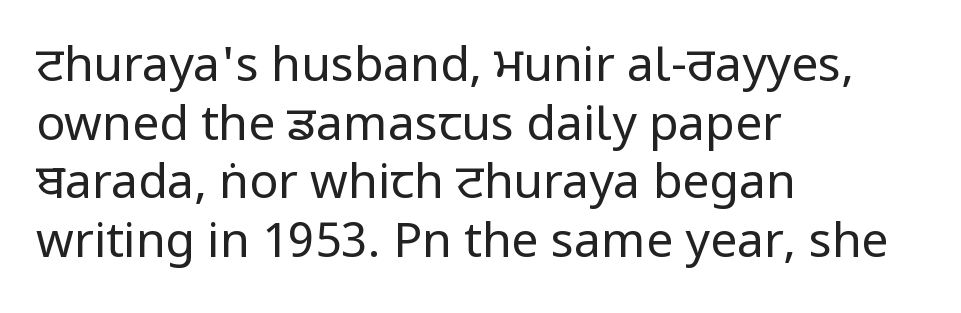
The image shows 48 px regular-weight, condensed sans-serif type, upright; set left-aligned, line spacing 1.22x, normal letter spacing, not underlined; low stroke contrast and a large x-height.
